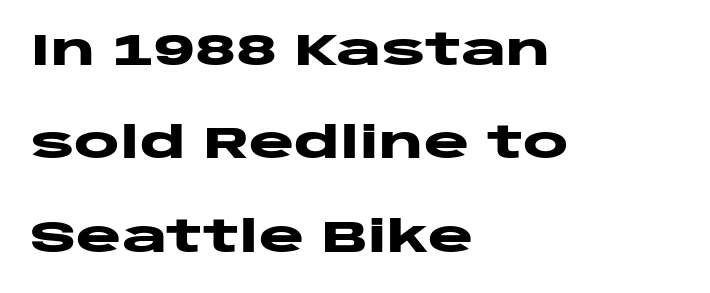
{"serif": "no", "italic": "no", "bold": "yes", "weight": "heavy", "width": "wide", "stroke_contrast": "low", "x_height": "large", "monospaced": "no", "underline": "no", "align": "left", "line_spacing": "loose", "line_spacing_ratio": 2.17, "letter_spacing": "normal", "letter_spacing_em": 0.0, "glyph_px": 43}
